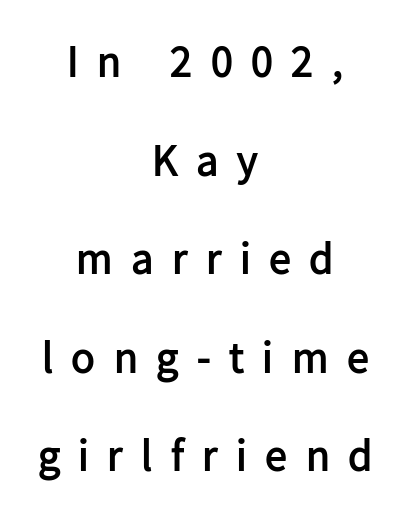
Q: Is the text bold? A: Yes.
Q: Is the text italic (slanted)? A: No, it is upright.
Q: Is the typeface a serif or a sans-serif typeface? A: Sans-serif.
Q: Is the text underlined? A: No.
Q: How is the paragraph aligned? A: Centered.
Q: Is the spacing between letters normal or unusually wide? A: Unusually wide.
Q: Is the spacing between lines tight, normal or loose? A: Loose.
Q: Width (condensed, normal, or wide)? A: Normal.
Q: Stroke contrast? A: Low.
Q: x-height? A: Medium.
Q: Monospaced? A: No.
